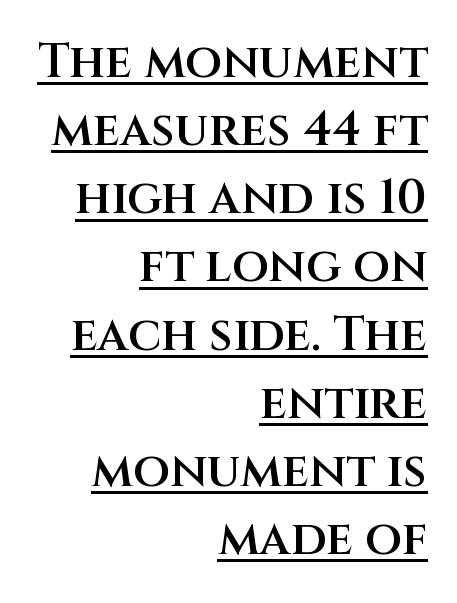
The image shows 48 px semibold sans-serif type, upright; set right-aligned, normal line spacing (1.42x), normal letter spacing, underlined; medium stroke contrast and a large x-height.
